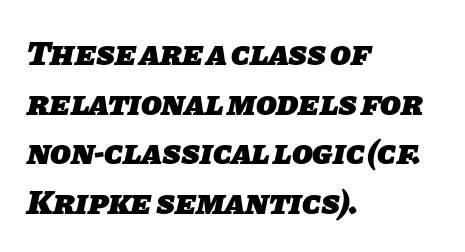
{"bold": "yes", "weight": "heavy", "width": "normal", "stroke_contrast": "low", "x_height": "large", "monospaced": "no", "underline": "no", "align": "left", "line_spacing": "normal", "line_spacing_ratio": 1.46, "letter_spacing": "normal", "letter_spacing_em": 0.0, "glyph_px": 34}
